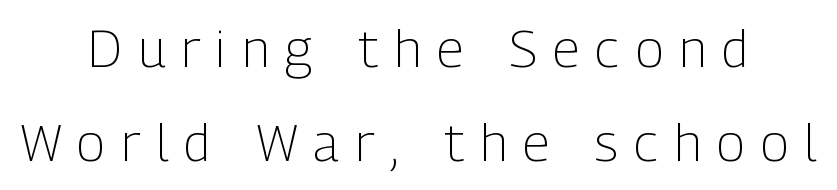
{"serif": "no", "italic": "no", "bold": "no", "weight": "light", "width": "condensed", "stroke_contrast": "low", "x_height": "medium", "monospaced": "no", "underline": "no", "align": "center", "line_spacing_ratio": 1.81, "letter_spacing": "wide", "letter_spacing_em": 0.31, "glyph_px": 52}
